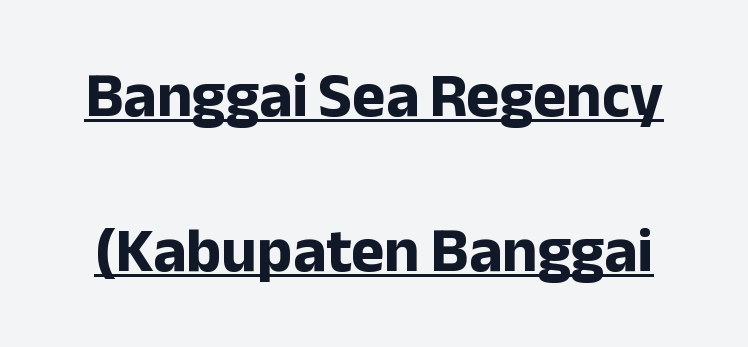
Glyph-to-glyph distance matches everyday printed text. Quick note: not italic, upright. Weight: bold. Is there an underline? Yes — a line sits under the letters. Serif or sans? Sans — the stroke terminals are bare.
